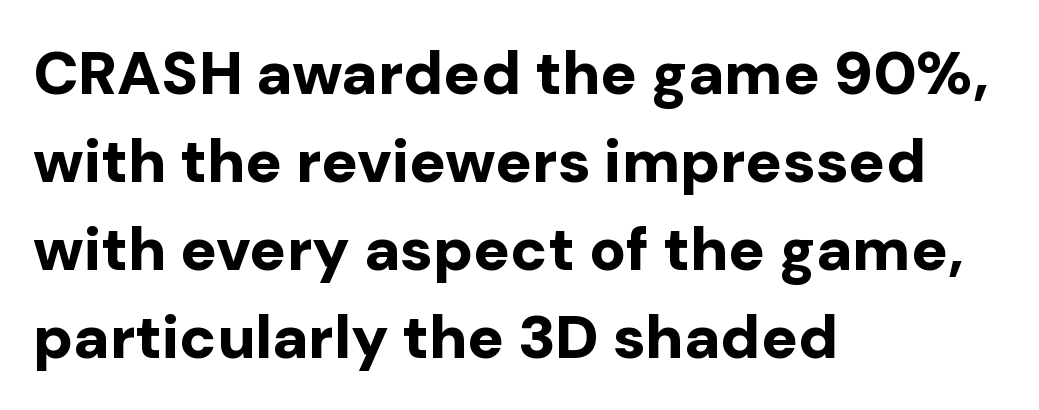
Q: Is the text bold? A: Yes.
Q: Is the text italic (slanted)? A: No, it is upright.
Q: Is the typeface a serif or a sans-serif typeface? A: Sans-serif.
Q: Is the text underlined? A: No.
Q: How is the paragraph aligned? A: Left-aligned.
Q: Is the spacing between letters normal or unusually wide? A: Normal.
Q: Is the spacing between lines tight, normal or loose? A: Normal.
Q: Width (condensed, normal, or wide)? A: Normal.
Q: Stroke contrast? A: Low.
Q: x-height? A: Medium.
Q: Monospaced? A: No.
